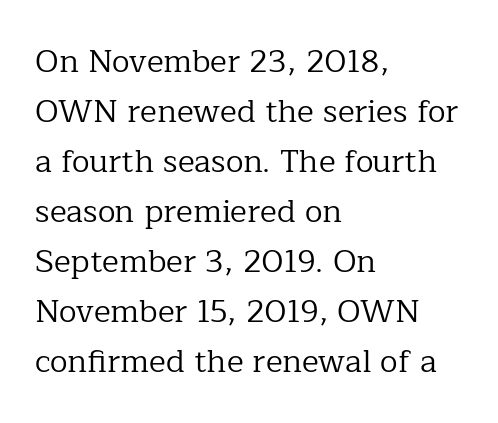
{"serif": "yes", "italic": "no", "bold": "no", "weight": "regular", "width": "normal", "stroke_contrast": "low", "x_height": "medium", "monospaced": "no", "underline": "no", "align": "left", "line_spacing": "normal", "line_spacing_ratio": 1.56, "letter_spacing": "normal", "letter_spacing_em": 0.0, "glyph_px": 32}
